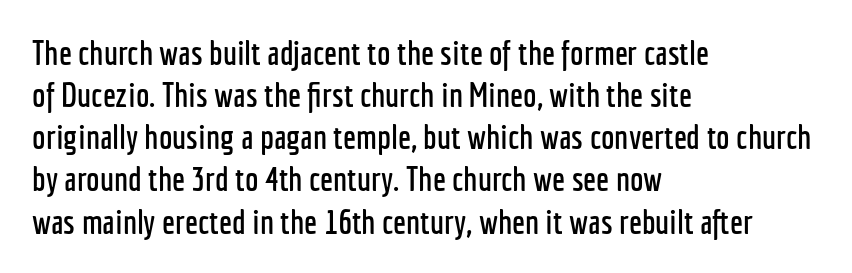
{"serif": "no", "italic": "no", "width": "condensed", "stroke_contrast": "low", "x_height": "medium", "monospaced": "no", "underline": "no", "align": "left", "line_spacing_ratio": 1.24, "letter_spacing": "normal", "letter_spacing_em": 0.0, "glyph_px": 34}
